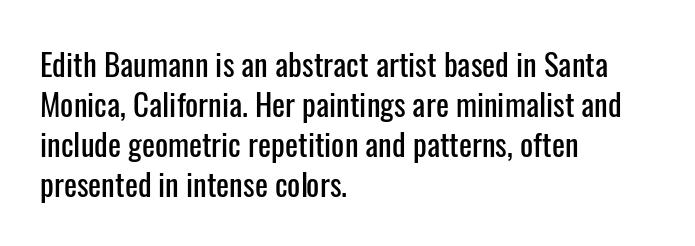
Proportional: the letters do not fall into vertical columns. This is the regular roman posture of the typeface. No feet cap the strokes, marking this as sans-serif type. Horizontal alignment here is leftward, the default for most running prose. Underlining? Definitely not there.
